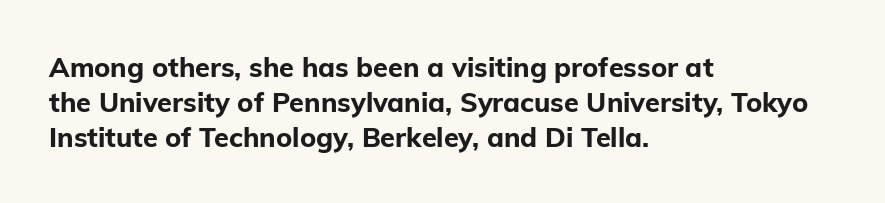
The image shows 27 px bold type, upright; set left-aligned, normal line spacing (1.29x), normal letter spacing, not underlined.
